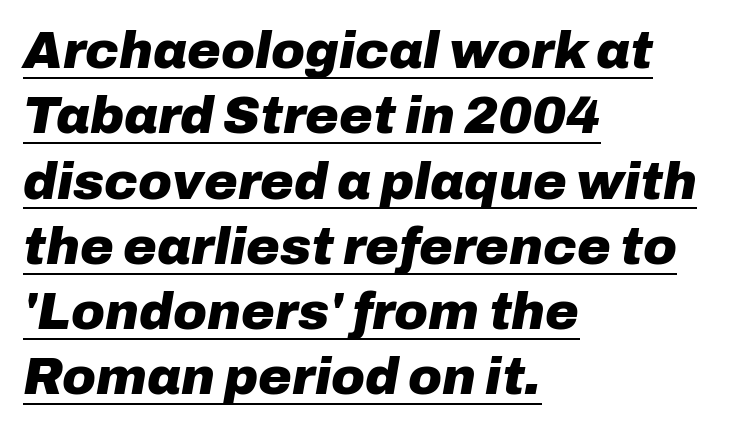
Q: Is the text bold? A: Yes.
Q: Is the text italic (slanted)? A: Yes, it leans right by about 10 degrees.
Q: Is the text underlined? A: Yes.
Q: How is the paragraph aligned? A: Left-aligned.
Q: Is the spacing between letters normal or unusually wide? A: Normal.
Q: Is the spacing between lines tight, normal or loose? A: Normal.
Q: Width (condensed, normal, or wide)? A: Normal.
Q: Stroke contrast? A: Low.
Q: x-height? A: Medium.
Q: Monospaced? A: No.
